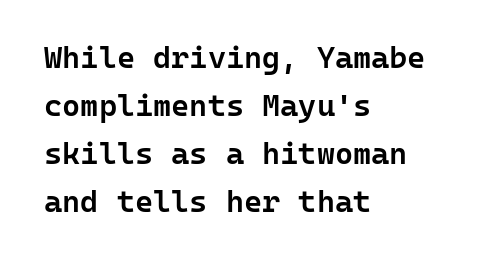
The image shows 31 px semibold sans-serif type, upright, monospaced; set left-aligned, normal line spacing (1.55x), normal letter spacing, not underlined; low stroke contrast and a medium x-height.
